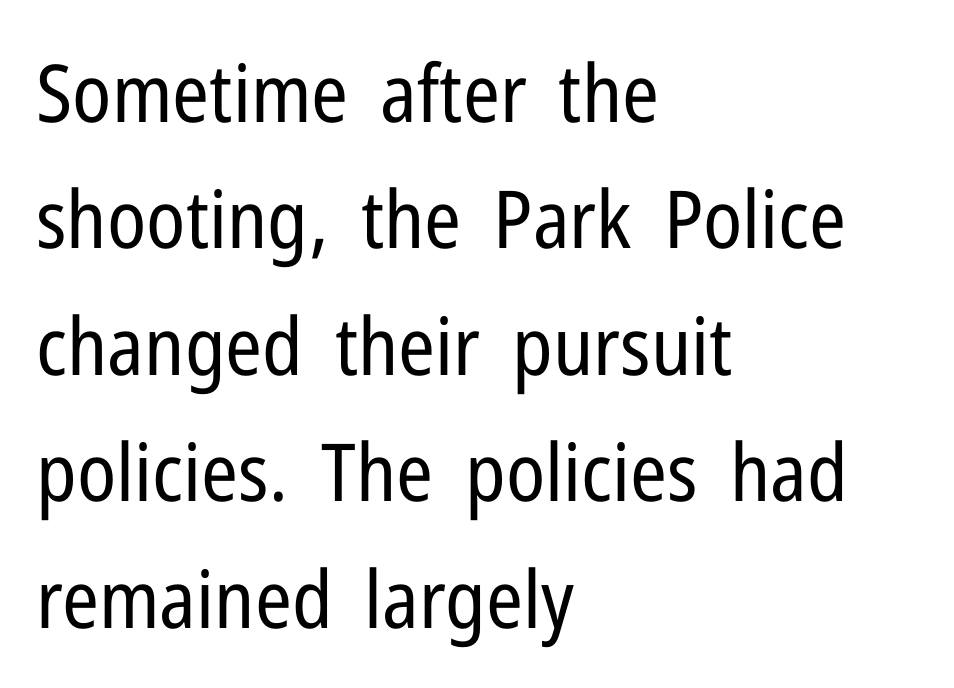
The image shows 80 px regular-weight, condensed sans-serif type, upright; set left-aligned, normal line spacing (1.58x), normal letter spacing, not underlined; low stroke contrast and a medium x-height.
